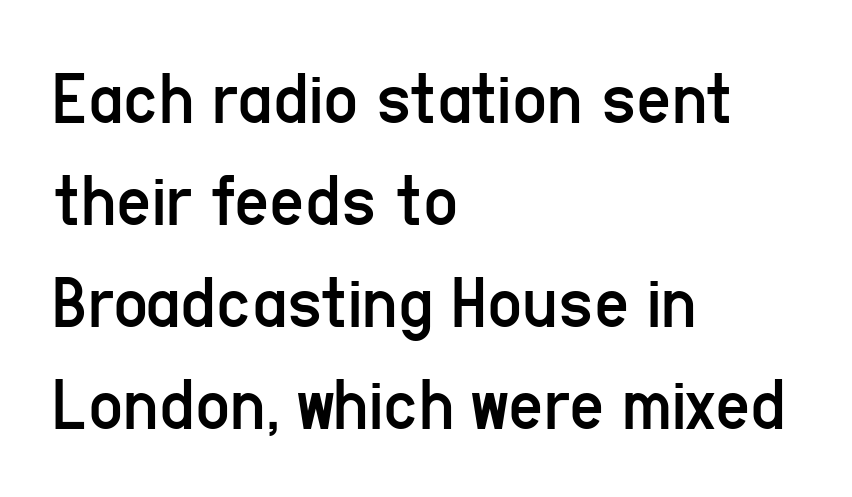
{"serif": "no", "italic": "no", "bold": "no", "weight": "regular", "width": "condensed", "stroke_contrast": "low", "x_height": "medium", "monospaced": "no", "underline": "no", "align": "left", "line_spacing": "normal", "line_spacing_ratio": 1.34, "letter_spacing": "normal", "letter_spacing_em": 0.0, "glyph_px": 76}
